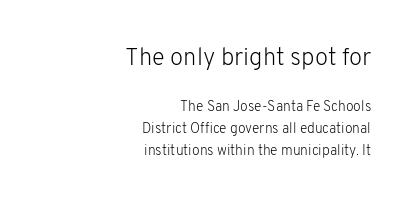
The image shows 24 px text type, upright; set right-aligned, normal line spacing (1.55x), normal letter spacing, not underlined; the first (top) block is 1.71x larger.
